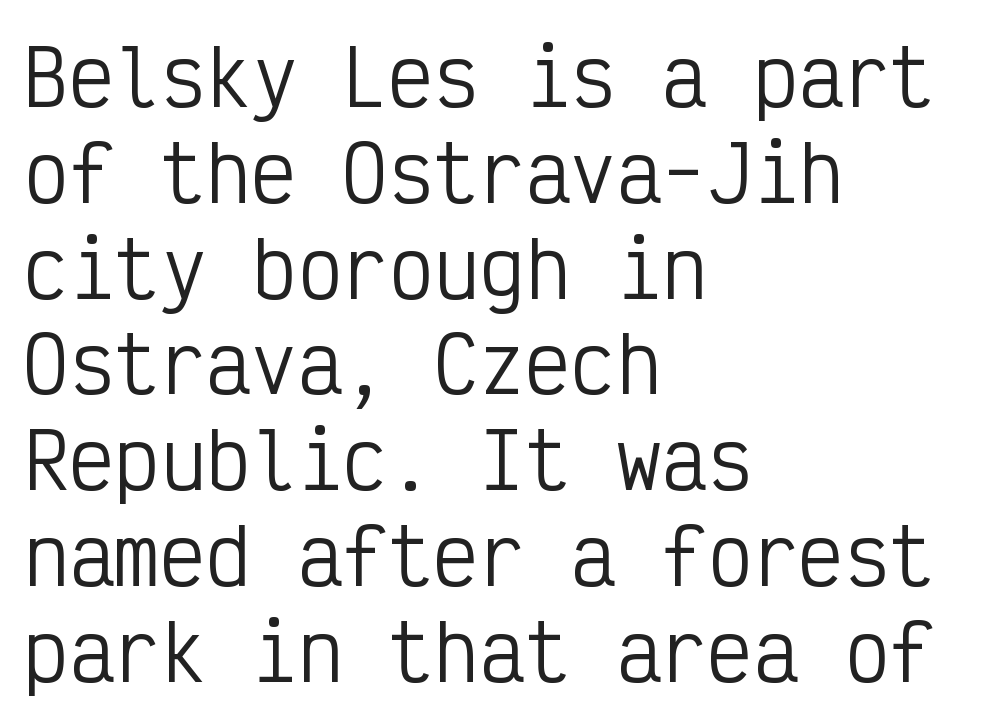
Q: Is the text bold? A: No.
Q: Is the text italic (slanted)? A: No, it is upright.
Q: Is the typeface a serif or a sans-serif typeface? A: Sans-serif.
Q: Is the text underlined? A: No.
Q: How is the paragraph aligned? A: Left-aligned.
Q: Is the spacing between letters normal or unusually wide? A: Normal.
Q: Is the spacing between lines tight, normal or loose? A: Normal.
Q: Width (condensed, normal, or wide)? A: Condensed.
Q: Stroke contrast? A: Low.
Q: x-height? A: Medium.
Q: Monospaced? A: Yes.
